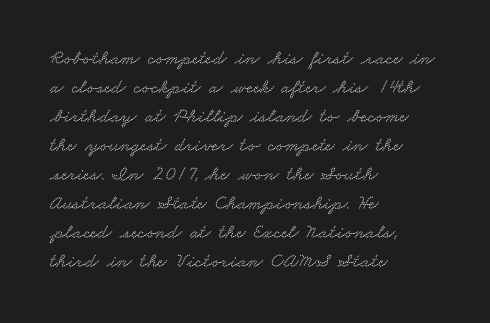
The image shows 20 px text type; set left-aligned, normal line spacing (1.45x), normal letter spacing, not underlined.
